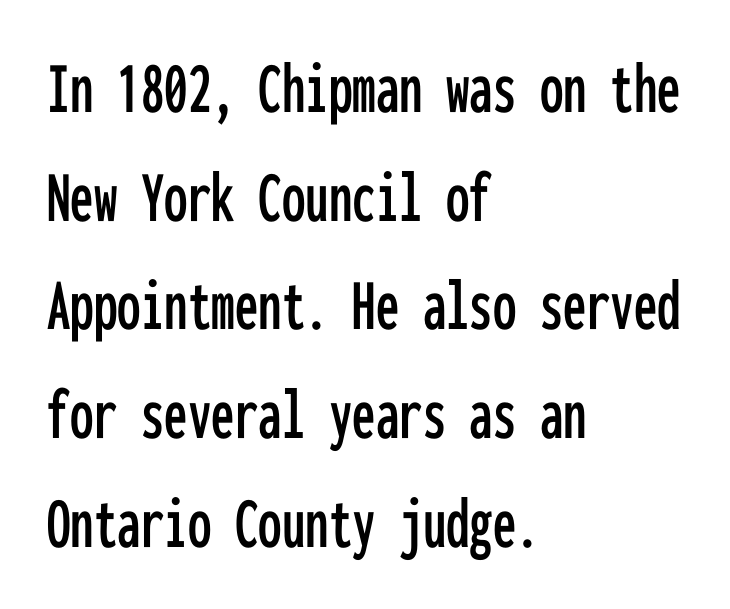
{"serif": "no", "italic": "no", "width": "condensed", "stroke_contrast": "low", "x_height": "medium", "monospaced": "yes", "underline": "no", "align": "left", "line_spacing": "normal", "line_spacing_ratio": 1.45, "letter_spacing": "normal", "letter_spacing_em": 0.0, "glyph_px": 75}
